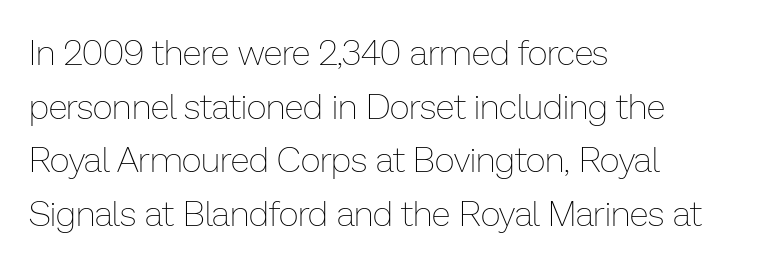
The letters stand straight up with perfectly vertical stems. The letters sit at their default tracking, neither squeezed nor spread. Proportional: the letters do not fall into vertical columns. The typeface has the unassuming heft of standard copy or less. Leading matches the norm, producing a regular column. Visually the block forms a straight wall on the left and a jagged coastline on the right.
